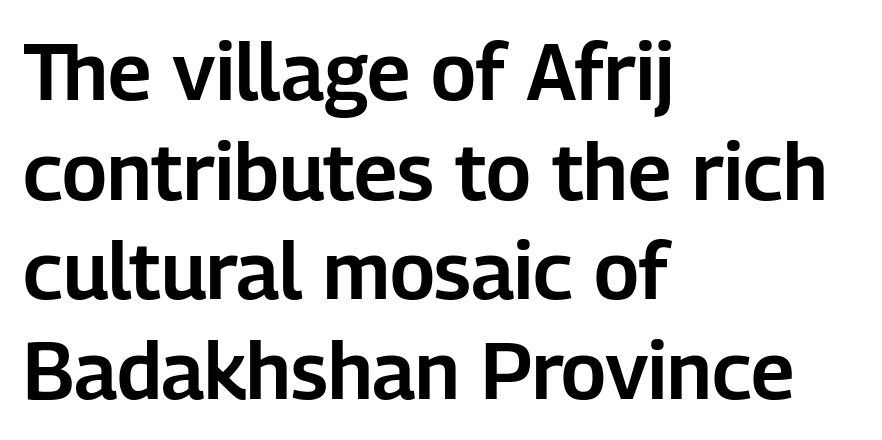
Tall strokes in this sample are plumb rather than angled. This sample keeps an unexceptional amount of space between lines. Lines of text with bare space underneath. Each letter's strokes conclude bluntly, with no projecting serifs.
